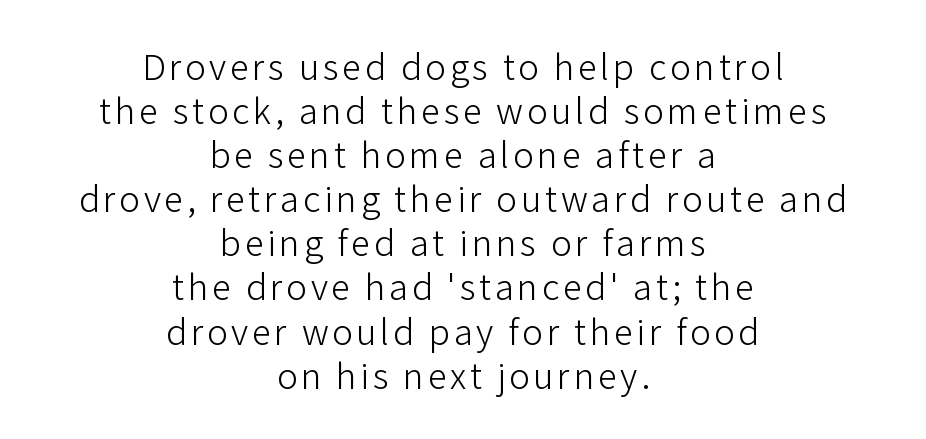
The image shows 35 px light sans-serif type, upright; set centered, normal line spacing (1.26x), not underlined; low stroke contrast and a medium x-height.
